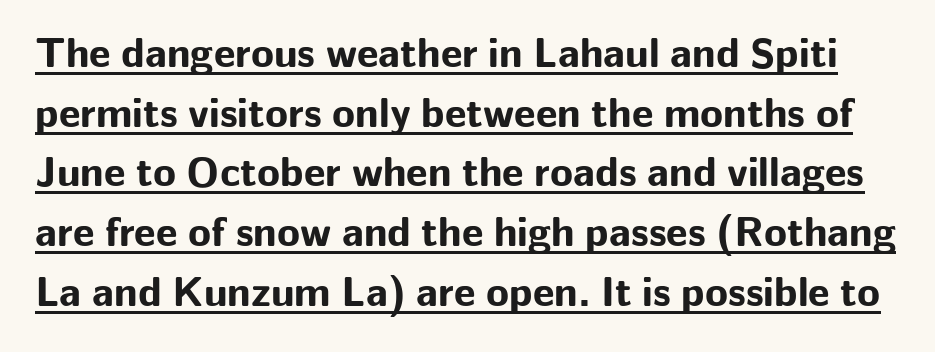
{"serif": "no", "italic": "no", "bold": "yes", "weight": "bold", "width": "normal", "stroke_contrast": "low", "x_height": "medium", "monospaced": "no", "underline": "yes", "line_spacing": "normal", "line_spacing_ratio": 1.42, "letter_spacing": "normal", "letter_spacing_em": 0.0, "glyph_px": 42}
